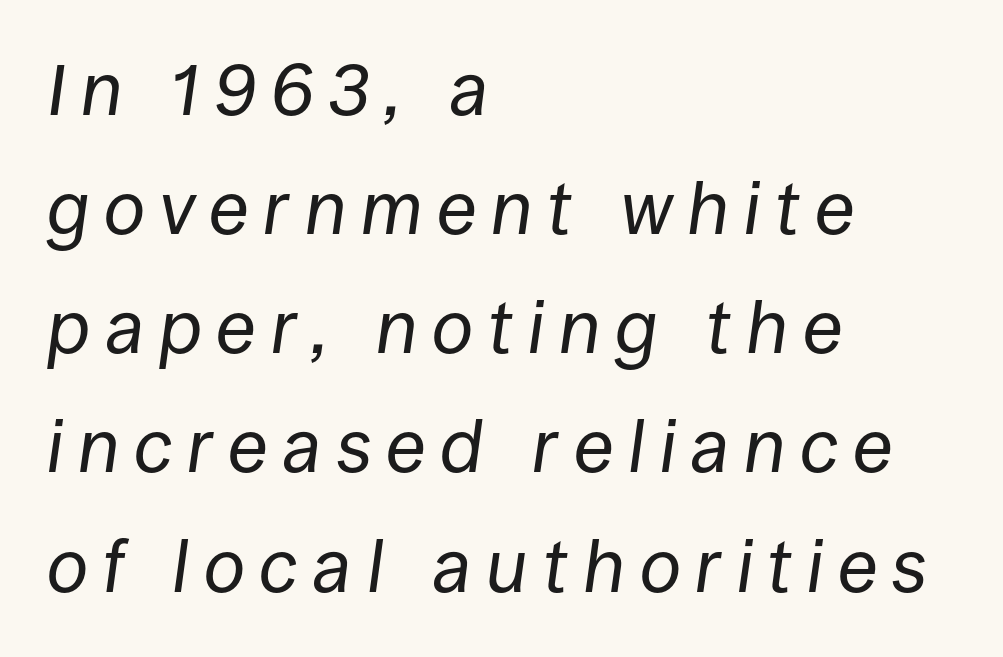
Q: Is the text bold? A: No.
Q: Is the text italic (slanted)? A: Yes, it leans right by about 8 degrees.
Q: Is the text underlined? A: No.
Q: How is the paragraph aligned? A: Left-aligned.
Q: Is the spacing between letters normal or unusually wide? A: Unusually wide.
Q: Is the spacing between lines tight, normal or loose? A: Normal.
Q: Width (condensed, normal, or wide)? A: Normal.
Q: Stroke contrast? A: Low.
Q: x-height? A: Large.
Q: Monospaced? A: No.
